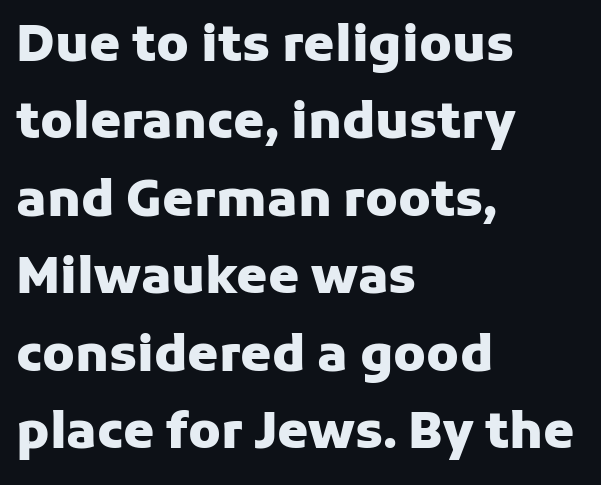
{"serif": "no", "italic": "no", "bold": "yes", "weight": "heavy", "width": "normal", "stroke_contrast": "low", "x_height": "medium", "monospaced": "no", "underline": "no", "align": "left", "line_spacing": "normal", "line_spacing_ratio": 1.55, "letter_spacing": "normal", "letter_spacing_em": 0.0, "glyph_px": 50}
